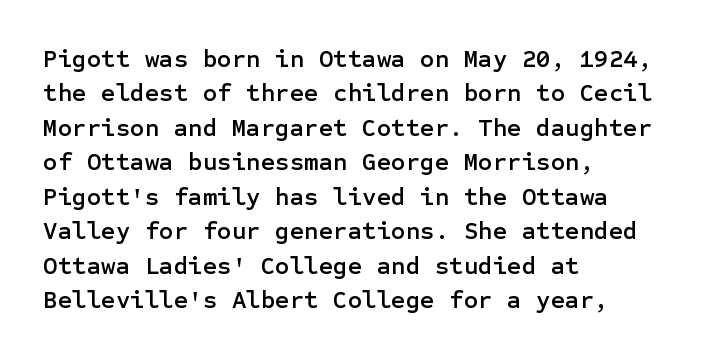
Style check: upright. All the whitespace from short lines collects on the right. Rule under the text: the space is simply empty. Leading matches the norm, producing a regular column.
